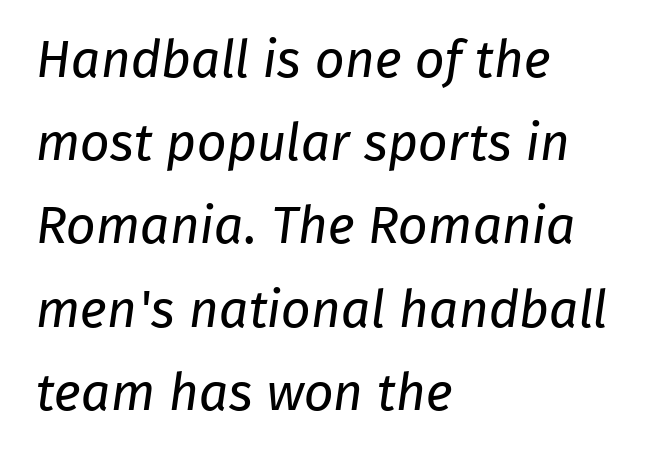
Q: Is the text bold? A: No.
Q: Is the typeface a serif or a sans-serif typeface? A: Sans-serif.
Q: Is the text underlined? A: No.
Q: How is the paragraph aligned? A: Left-aligned.
Q: Is the spacing between letters normal or unusually wide? A: Normal.
Q: Is the spacing between lines tight, normal or loose? A: Normal.
Q: Width (condensed, normal, or wide)? A: Normal.
Q: Stroke contrast? A: Low.
Q: x-height? A: Medium.
Q: Monospaced? A: No.
